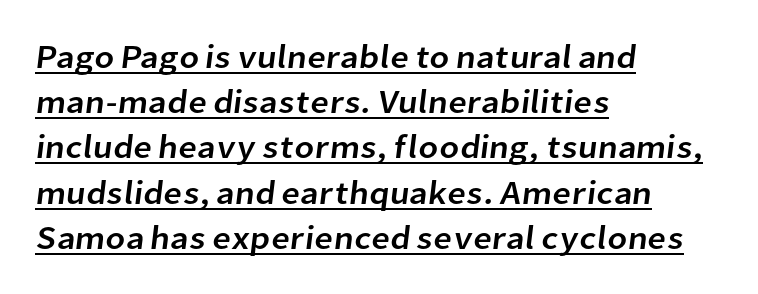
Q: Is the typeface a serif or a sans-serif typeface? A: Sans-serif.
Q: Is the text underlined? A: Yes.
Q: How is the paragraph aligned? A: Left-aligned.
Q: Is the spacing between letters normal or unusually wide? A: Normal.
Q: Is the spacing between lines tight, normal or loose? A: Normal.
Q: Width (condensed, normal, or wide)? A: Normal.
Q: Stroke contrast? A: Low.
Q: x-height? A: Medium.
Q: Monospaced? A: No.
